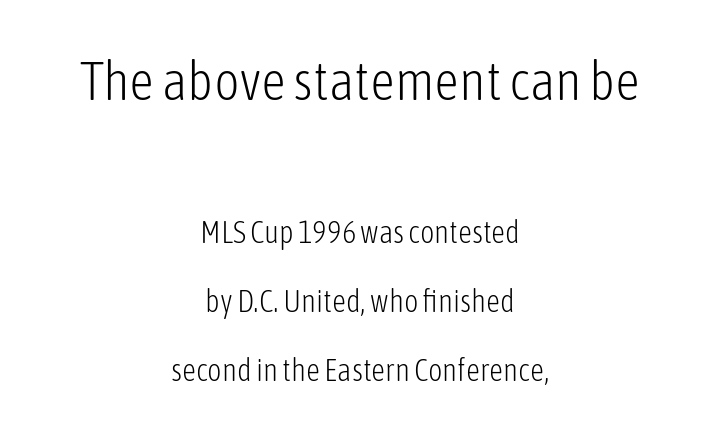
These lines are rendered in a variable-pitch font. If you folded the block vertically in half, each line would mirror itself in length. Has an underline been added? It has not. Airy leading. Do the letters lean? They stand straight.
